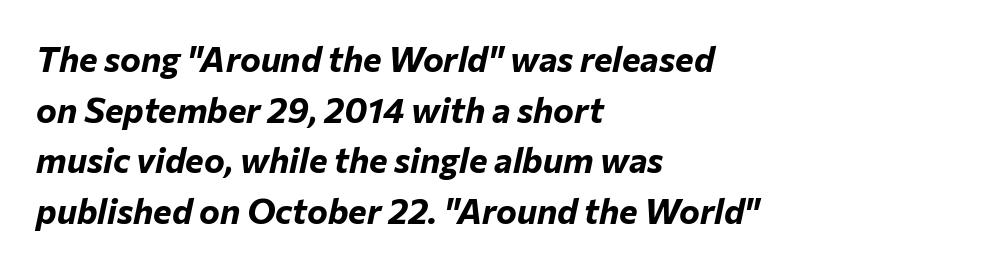
Q: Is the text bold? A: Yes.
Q: Is the text italic (slanted)? A: Yes, it leans right by about 12 degrees.
Q: Is the text underlined? A: No.
Q: How is the paragraph aligned? A: Left-aligned.
Q: Is the spacing between letters normal or unusually wide? A: Normal.
Q: Is the spacing between lines tight, normal or loose? A: Normal.
Q: Width (condensed, normal, or wide)? A: Normal.
Q: Stroke contrast? A: Low.
Q: x-height? A: Medium.
Q: Monospaced? A: No.
